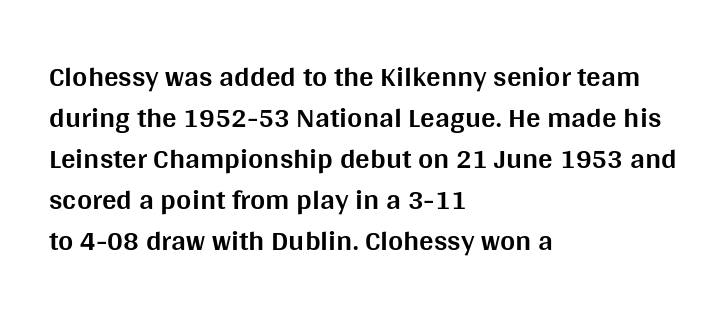
{"serif": "no", "italic": "no", "bold": "yes", "weight": "bold", "width": "normal", "stroke_contrast": "medium", "x_height": "large", "monospaced": "no", "underline": "no", "align": "left", "line_spacing": "normal", "line_spacing_ratio": 1.41, "letter_spacing": "normal", "letter_spacing_em": 0.0, "glyph_px": 29}
